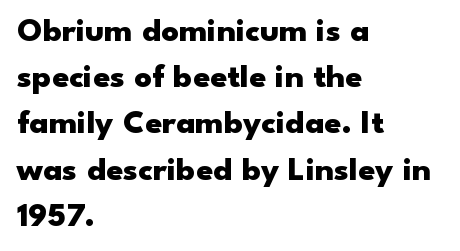
Q: Is the text bold? A: Yes.
Q: Is the text italic (slanted)? A: No, it is upright.
Q: Is the typeface a serif or a sans-serif typeface? A: Sans-serif.
Q: Is the text underlined? A: No.
Q: How is the paragraph aligned? A: Left-aligned.
Q: Is the spacing between letters normal or unusually wide? A: Normal.
Q: Is the spacing between lines tight, normal or loose? A: Normal.
Q: Width (condensed, normal, or wide)? A: Wide.
Q: Stroke contrast? A: Low.
Q: x-height? A: Small.
Q: Monospaced? A: No.
